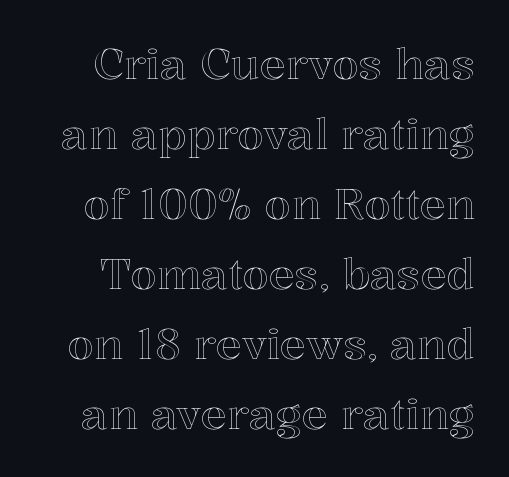
{"italic": "no", "width": "normal", "x_height": "medium", "monospaced": "no", "underline": "no", "line_spacing": "normal", "line_spacing_ratio": 1.63, "letter_spacing": "normal", "letter_spacing_em": 0.0, "glyph_px": 43}
